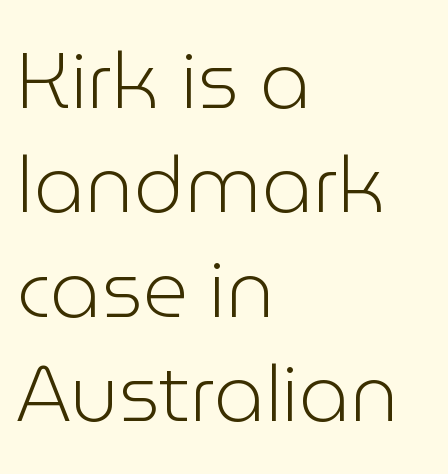
{"serif": "no", "italic": "no", "bold": "no", "weight": "light", "width": "normal", "stroke_contrast": "low", "x_height": "medium", "monospaced": "no", "underline": "no", "align": "left", "line_spacing": "normal", "line_spacing_ratio": 1.32, "letter_spacing": "normal", "letter_spacing_em": 0.0, "glyph_px": 79}
